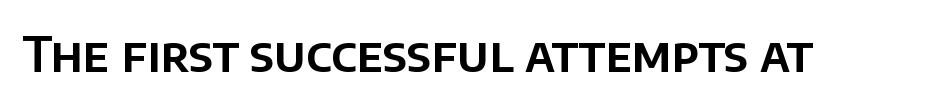
Q: Is the text italic (slanted)? A: No, it is upright.
Q: Is the typeface a serif or a sans-serif typeface? A: Sans-serif.
Q: Is the text underlined? A: No.
Q: Is the spacing between letters normal or unusually wide? A: Normal.
Q: Width (condensed, normal, or wide)? A: Normal.
Q: Stroke contrast? A: Low.
Q: x-height? A: Large.
Q: Monospaced? A: No.
